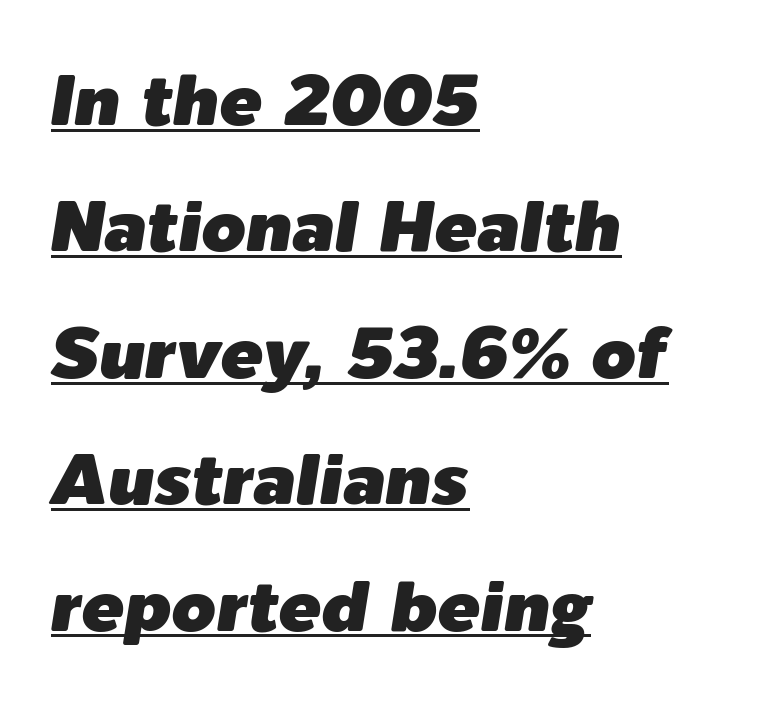
The image shows 71 px text type, italic (leaning right); set left-aligned, line spacing 1.78x, normal letter spacing, underlined; low stroke contrast and a medium x-height.
